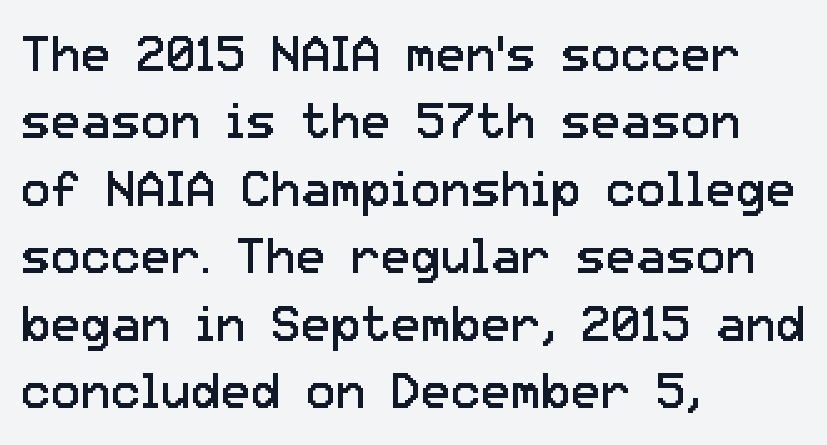
{"serif": "no", "italic": "no", "bold": "no", "weight": "regular", "width": "normal", "stroke_contrast": "low", "x_height": "medium", "monospaced": "no", "underline": "no", "align": "left", "line_spacing": "normal", "line_spacing_ratio": 1.35, "letter_spacing": "normal", "letter_spacing_em": 0.0, "glyph_px": 50}
